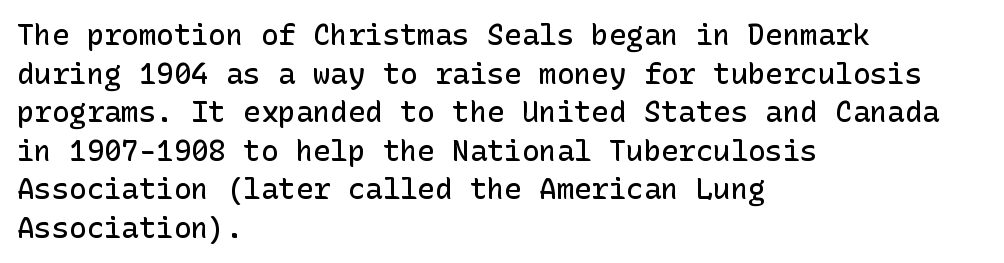
Q: Is the text bold? A: Semi-bold.
Q: Is the text italic (slanted)? A: No, it is upright.
Q: Is the typeface a serif or a sans-serif typeface? A: Sans-serif.
Q: Is the text underlined? A: No.
Q: How is the paragraph aligned? A: Left-aligned.
Q: Is the spacing between letters normal or unusually wide? A: Normal.
Q: Is the spacing between lines tight, normal or loose? A: Normal.
Q: Width (condensed, normal, or wide)? A: Normal.
Q: Stroke contrast? A: Low.
Q: x-height? A: Medium.
